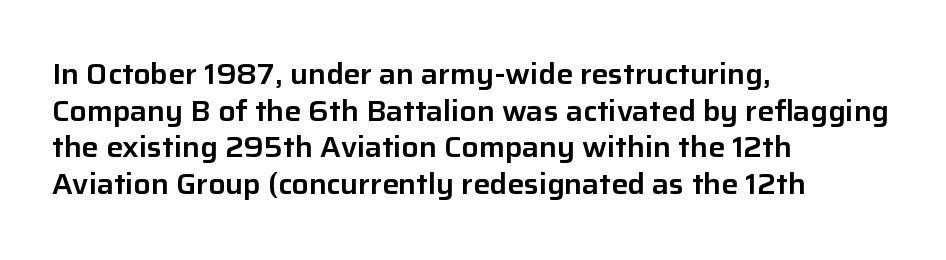
The image shows 28 px sans-serif type, upright; set left-aligned, normal line spacing (1.31x), normal letter spacing, not underlined; low stroke contrast and a medium x-height.
